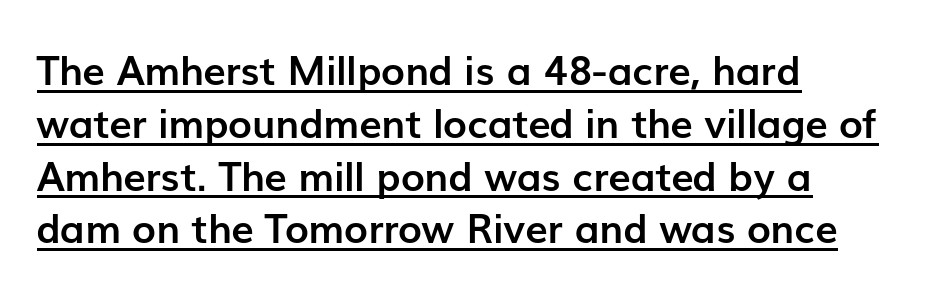
Q: Is the text bold? A: Yes.
Q: Is the text italic (slanted)? A: No, it is upright.
Q: Is the typeface a serif or a sans-serif typeface? A: Sans-serif.
Q: Is the text underlined? A: Yes.
Q: How is the paragraph aligned? A: Left-aligned.
Q: Is the spacing between letters normal or unusually wide? A: Normal.
Q: Is the spacing between lines tight, normal or loose? A: Normal.
Q: Width (condensed, normal, or wide)? A: Normal.
Q: Stroke contrast? A: Low.
Q: x-height? A: Medium.
Q: Monospaced? A: No.
